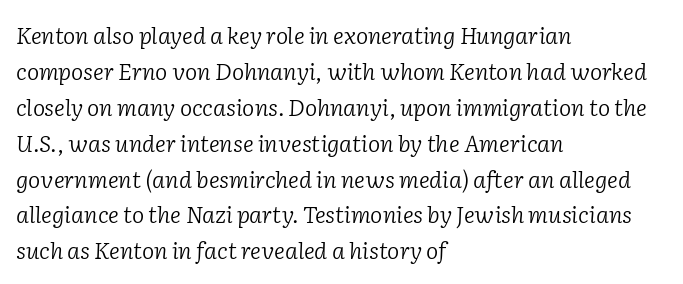
Caption: multi-line text, flush left, ragged right. Letters have the restrained weight of plain body copy at most. Tracking value appears to be zero — textbook default spacing. The passage shown stacks its lines at a standard gap.
